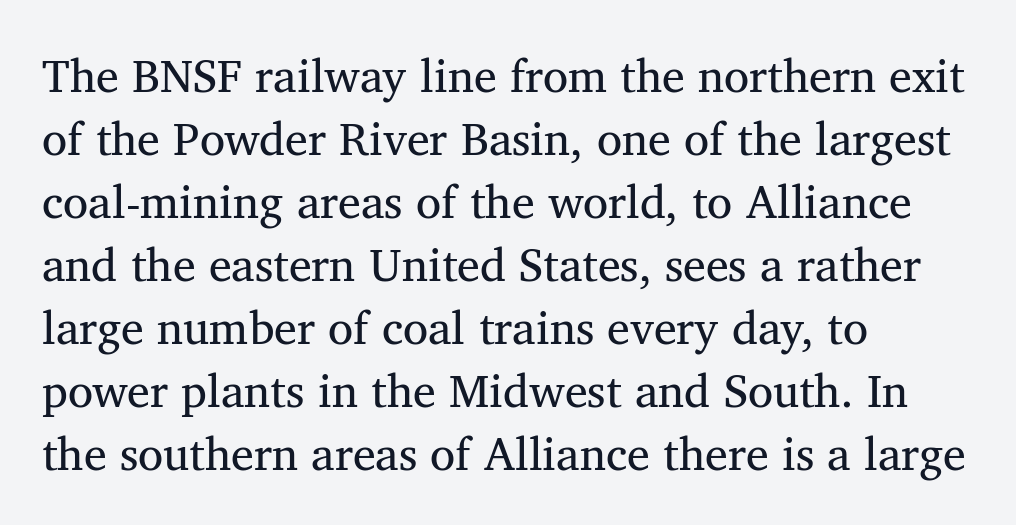
{"serif": "yes", "italic": "no", "bold": "no", "weight": "regular", "width": "normal", "stroke_contrast": "medium", "x_height": "medium", "monospaced": "no", "underline": "no", "align": "left", "line_spacing": "normal", "line_spacing_ratio": 1.37, "letter_spacing": "normal", "letter_spacing_em": 0.0, "glyph_px": 46}
